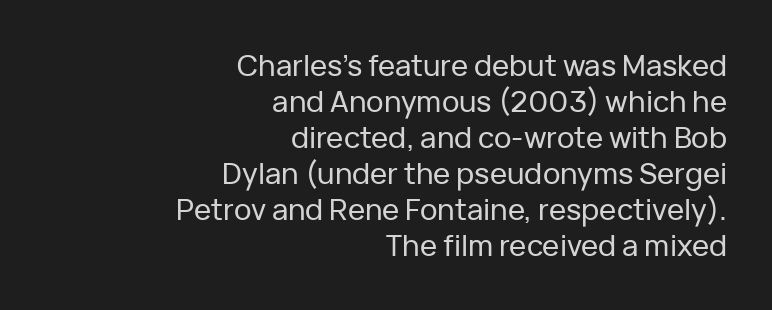
{"serif": "no", "italic": "no", "width": "normal", "stroke_contrast": "low", "x_height": "medium", "monospaced": "no", "underline": "no", "align": "right", "line_spacing_ratio": 1.24, "letter_spacing": "normal", "letter_spacing_em": 0.0, "glyph_px": 29}
